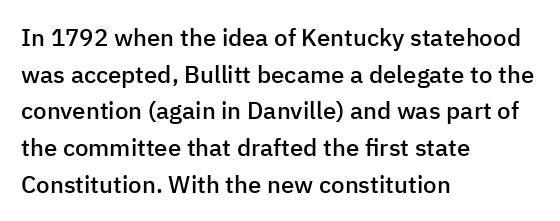
Q: Is the text bold? A: Semi-bold.
Q: Is the text italic (slanted)? A: No, it is upright.
Q: Is the text underlined? A: No.
Q: How is the paragraph aligned? A: Left-aligned.
Q: Is the spacing between letters normal or unusually wide? A: Normal.
Q: Is the spacing between lines tight, normal or loose? A: Normal.
